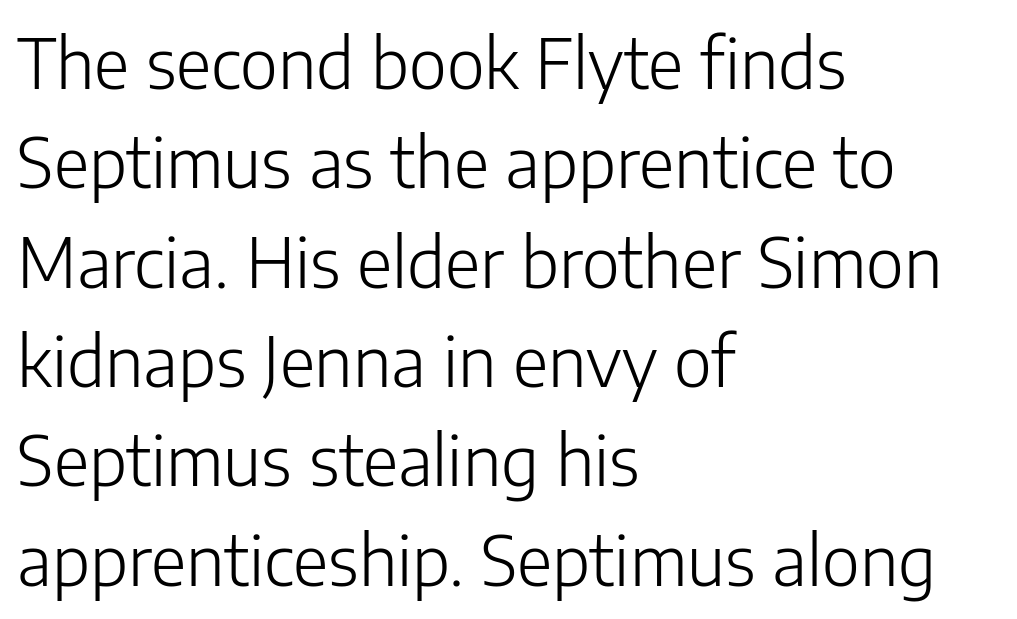
Q: Is the text bold? A: No.
Q: Is the text italic (slanted)? A: No, it is upright.
Q: Is the typeface a serif or a sans-serif typeface? A: Sans-serif.
Q: Is the text underlined? A: No.
Q: How is the paragraph aligned? A: Left-aligned.
Q: Is the spacing between letters normal or unusually wide? A: Normal.
Q: Is the spacing between lines tight, normal or loose? A: Normal.
Q: Width (condensed, normal, or wide)? A: Normal.
Q: Stroke contrast? A: Low.
Q: x-height? A: Medium.
Q: Monospaced? A: No.
